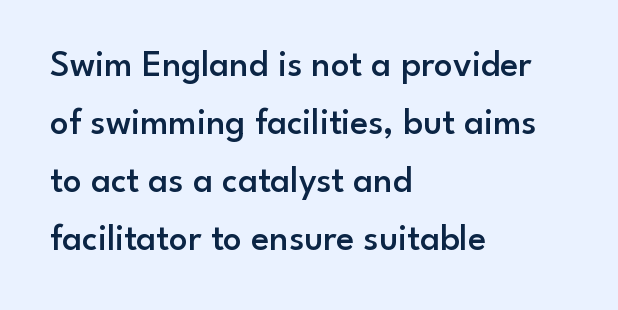
Q: Is the text bold? A: Semi-bold.
Q: Is the text italic (slanted)? A: No, it is upright.
Q: Is the typeface a serif or a sans-serif typeface? A: Sans-serif.
Q: Is the text underlined? A: No.
Q: How is the paragraph aligned? A: Left-aligned.
Q: Is the spacing between letters normal or unusually wide? A: Normal.
Q: Is the spacing between lines tight, normal or loose? A: Normal.
Q: Width (condensed, normal, or wide)? A: Normal.
Q: Stroke contrast? A: Low.
Q: x-height? A: Small.
Q: Monospaced? A: No.
